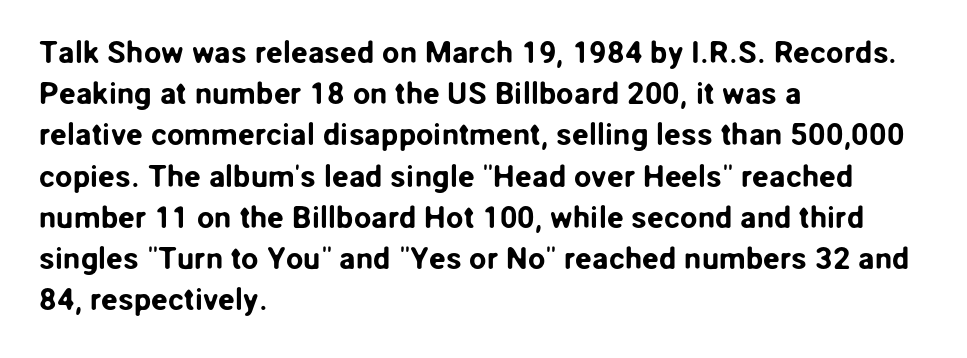
Q: Is the text italic (slanted)? A: No, it is upright.
Q: Is the typeface a serif or a sans-serif typeface? A: Sans-serif.
Q: Is the text underlined? A: No.
Q: How is the paragraph aligned? A: Left-aligned.
Q: Is the spacing between letters normal or unusually wide? A: Normal.
Q: Is the spacing between lines tight, normal or loose? A: Normal.
Q: Width (condensed, normal, or wide)? A: Normal.
Q: Stroke contrast? A: Low.
Q: x-height? A: Medium.
Q: Monospaced? A: No.
